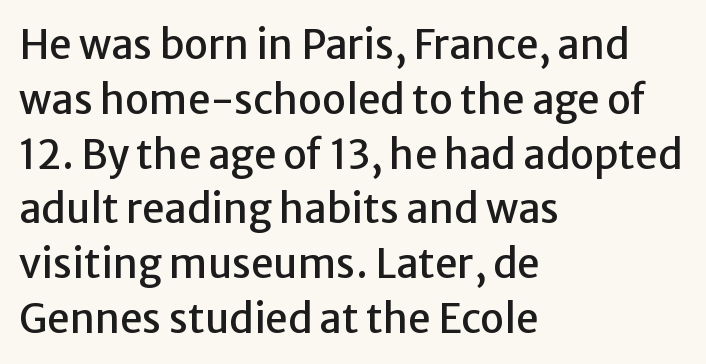
Q: Is the text italic (slanted)? A: No, it is upright.
Q: Is the typeface a serif or a sans-serif typeface? A: Sans-serif.
Q: Is the text underlined? A: No.
Q: How is the paragraph aligned? A: Left-aligned.
Q: Is the spacing between letters normal or unusually wide? A: Normal.
Q: Is the spacing between lines tight, normal or loose? A: Normal.
Q: Width (condensed, normal, or wide)? A: Normal.
Q: Stroke contrast? A: Low.
Q: x-height? A: Medium.
Q: Monospaced? A: No.
